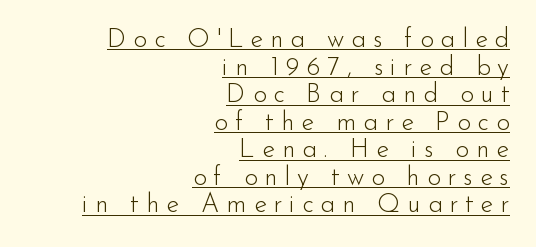
The image shows 26 px text type, upright; set right-aligned, tight line spacing (1.06x), unusually wide letter spacing (+0.27 em), underlined.
